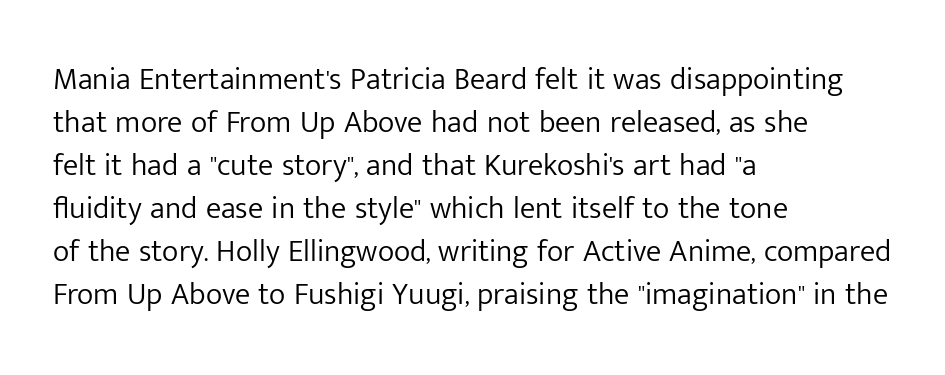
{"serif": "no", "italic": "no", "bold": "no", "weight": "light", "width": "normal", "stroke_contrast": "low", "x_height": "medium", "monospaced": "no", "underline": "no", "align": "left", "line_spacing": "normal", "line_spacing_ratio": 1.39, "letter_spacing": "normal", "letter_spacing_em": 0.0, "glyph_px": 31}
